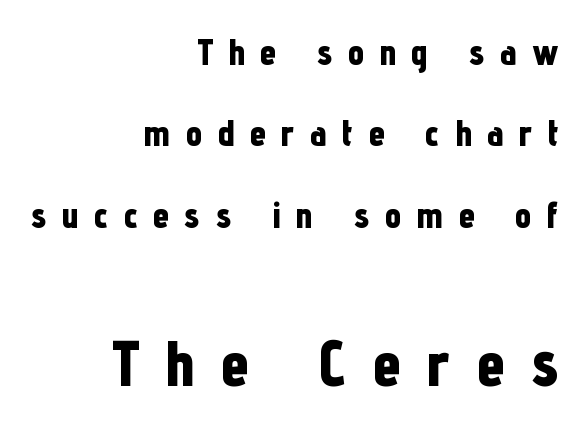
The image shows 64 px bold, condensed sans-serif type, upright; set right-aligned, loose line spacing (2.2x), unusually wide letter spacing (+0.41 em), not underlined; the second (bottom) block is 1.73x larger; low stroke contrast and a medium x-height.
